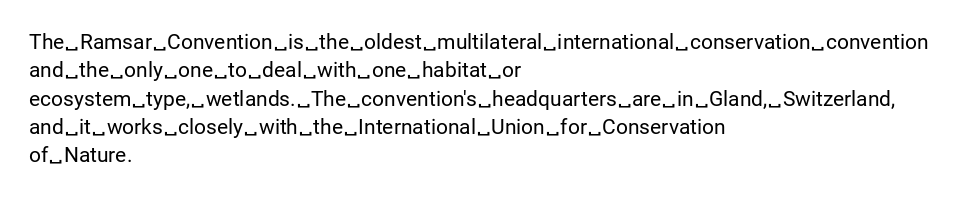
{"italic": "no", "bold": "no", "underline": "no", "align": "left", "line_spacing": "normal", "line_spacing_ratio": 1.35, "letter_spacing": "normal", "letter_spacing_em": 0.0, "glyph_px": 21}
